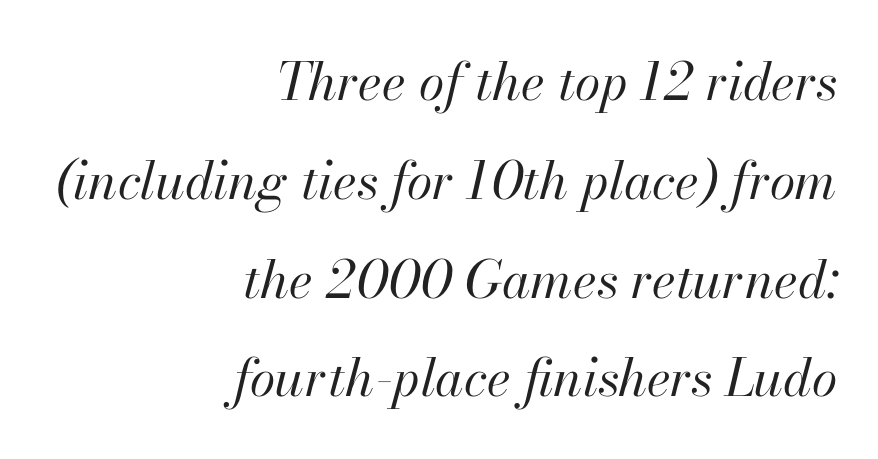
{"italic": "yes", "lean": "right", "slant_degrees": 13, "bold": "no", "weight": "regular", "width": "normal", "stroke_contrast": "high", "x_height": "small", "monospaced": "no", "underline": "no", "align": "right", "line_spacing": "loose", "line_spacing_ratio": 1.9, "letter_spacing": "normal", "letter_spacing_em": 0.0, "glyph_px": 52}
